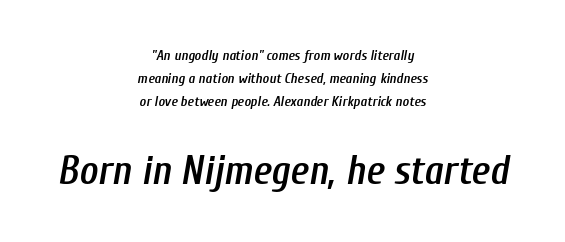
Q: Is the text bold? A: Semi-bold.
Q: Is the text italic (slanted)? A: Yes, it leans right by about 10 degrees.
Q: Is the text underlined? A: No.
Q: How is the paragraph aligned? A: Centered.
Q: Is the spacing between letters normal or unusually wide? A: Normal.
Q: Is the spacing between lines tight, normal or loose? A: Normal.
Q: Which block of text is set in a larger size, the first (top) or the second (bottom)? A: The second (bottom) one.
Q: Width (condensed, normal, or wide)? A: Condensed.
Q: Stroke contrast? A: Low.
Q: x-height? A: Medium.
Q: Monospaced? A: No.
